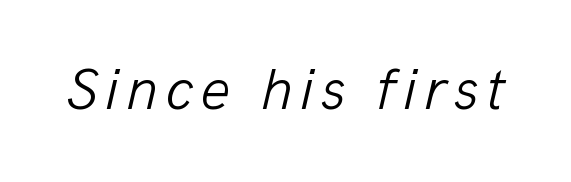
{"italic": "yes", "lean": "right", "slant_degrees": 13, "bold": "no", "weight": "light", "width": "normal", "stroke_contrast": "low", "x_height": "medium", "monospaced": "no", "underline": "no", "glyph_px": 59}
